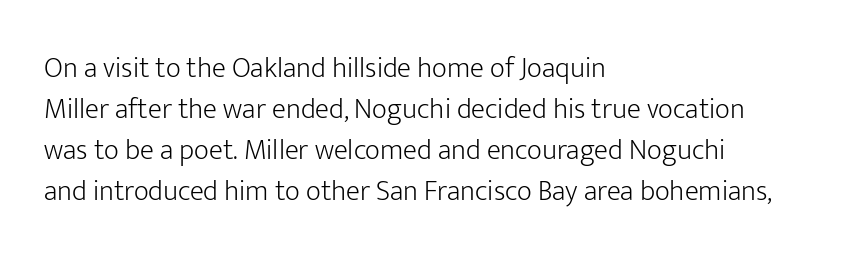
Q: Is the text bold? A: No.
Q: Is the text italic (slanted)? A: No, it is upright.
Q: Is the typeface a serif or a sans-serif typeface? A: Sans-serif.
Q: Is the text underlined? A: No.
Q: How is the paragraph aligned? A: Left-aligned.
Q: Is the spacing between letters normal or unusually wide? A: Normal.
Q: Is the spacing between lines tight, normal or loose? A: Normal.
Q: Width (condensed, normal, or wide)? A: Normal.
Q: Stroke contrast? A: Low.
Q: x-height? A: Medium.
Q: Monospaced? A: No.
